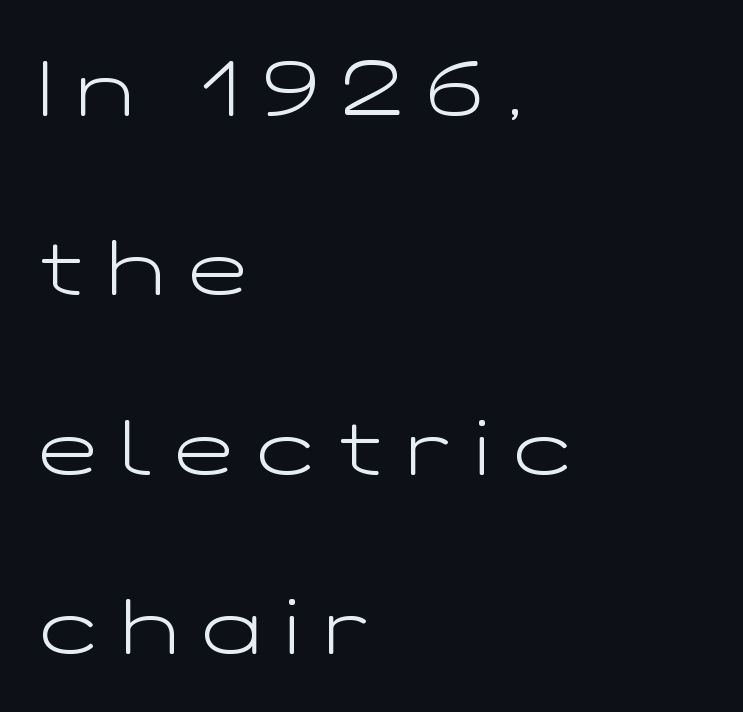
Decoration check: the copy has no underline. The gaps between neighbouring characters are conspicuously large. Weight: in the light-to-regular range. Do the characters align in a grid? No, the font is proportional. Widely set lines give the paragraph a tall, airy silhouette. The letters stand straight up with perfectly vertical stems.
